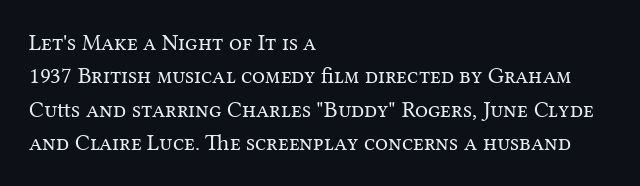
How would I describe the line gaps? Plain and ordinary. Just letters on the line, the space beneath them empty. Alignment: flush left. In terms of posture, this sample is upright.
